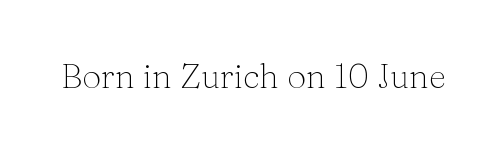
The face looks like a standard text weight, possibly lighter. Caption: standard tracking, unaltered. Posture: upright roman. Do the characters align in a grid? No, the font is proportional. Typographically, this falls in the serif category. The passage shown is not underscored anywhere.
